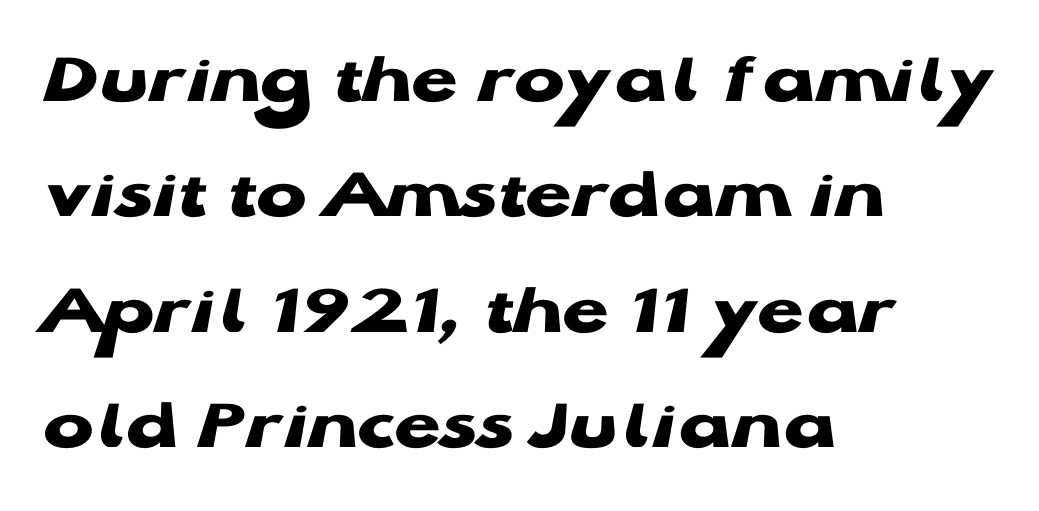
The image shows 75 px heavy, wide sans-serif type, upright; set left-aligned, normal line spacing (1.54x), normal letter spacing, not underlined; low stroke contrast and a medium x-height.
